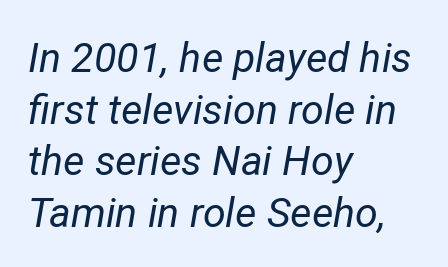
{"italic": "yes", "lean": "right", "slant_degrees": 12, "bold": "no", "weight": "regular", "width": "normal", "stroke_contrast": "low", "x_height": "medium", "monospaced": "no", "underline": "no", "align": "left", "line_spacing": "normal", "line_spacing_ratio": 1.26, "letter_spacing": "normal", "letter_spacing_em": 0.0, "glyph_px": 41}
